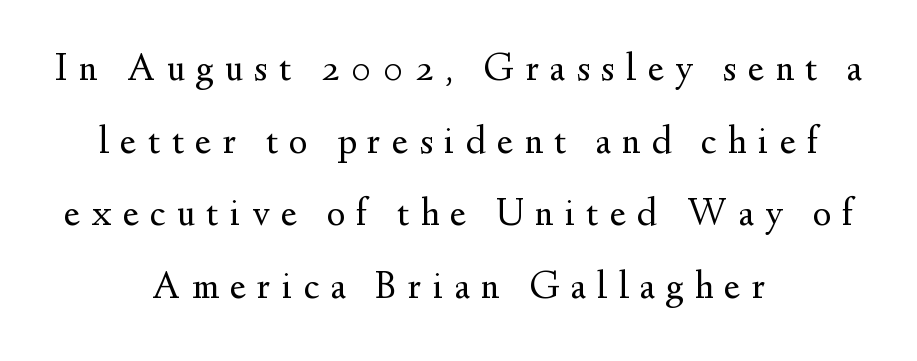
Here the glyphs are tracked loosely, breaking word shapes into spaced letters. Type style note: has serifs. Check the space under the baseline: it is left empty. Think standard paragraph weight, or any step lighter than that. Typeset on center — no edge is straight.
